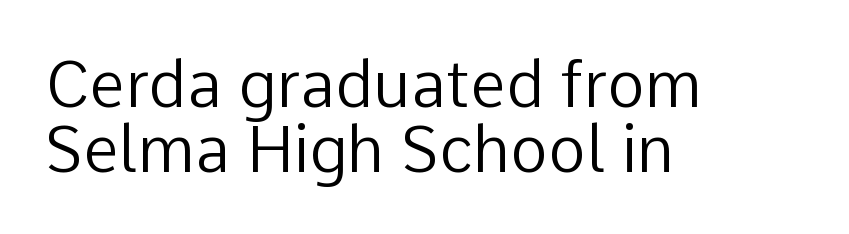
The image shows 64 px regular-weight sans-serif type, upright; set left-aligned, tight line spacing (1.02x), normal letter spacing, not underlined; low stroke contrast and a medium x-height.
